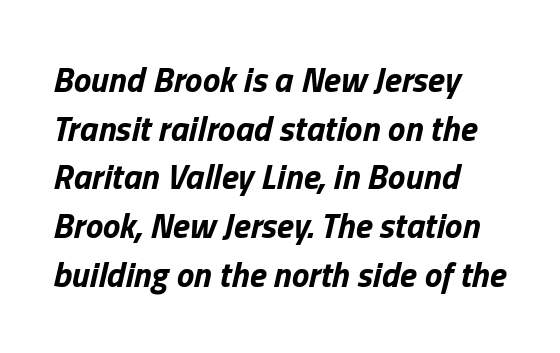
Q: Is the text bold? A: Yes.
Q: Is the text italic (slanted)? A: Yes, it leans right by about 13 degrees.
Q: Is the text underlined? A: No.
Q: How is the paragraph aligned? A: Left-aligned.
Q: Is the spacing between letters normal or unusually wide? A: Normal.
Q: Is the spacing between lines tight, normal or loose? A: Normal.
Q: Width (condensed, normal, or wide)? A: Normal.
Q: Stroke contrast? A: Low.
Q: x-height? A: Medium.
Q: Monospaced? A: No.
